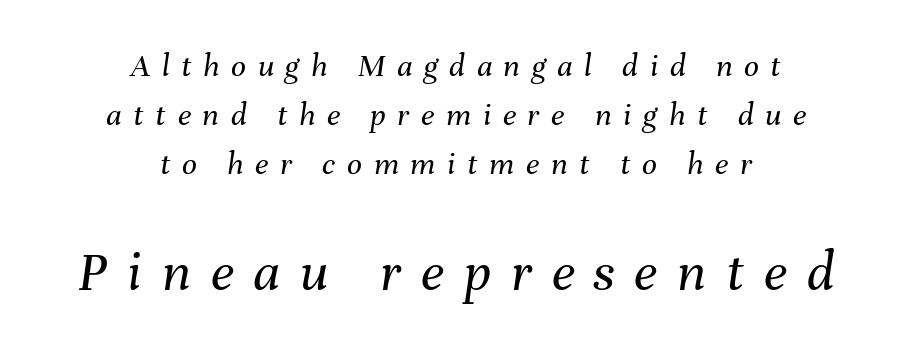
{"italic": "yes", "lean": "right", "slant_degrees": 8, "bold": "no", "weight": "regular", "width": "normal", "stroke_contrast": "medium", "x_height": "medium", "monospaced": "no", "underline": "no", "align": "center", "line_spacing": "normal", "line_spacing_ratio": 1.49, "letter_spacing": "wide", "letter_spacing_em": 0.35, "larger_block": "second", "size_ratio": 1.73, "glyph_px": 57}
